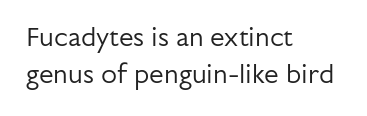
{"italic": "no", "bold": "no", "underline": "no", "align": "left", "line_spacing": "normal", "line_spacing_ratio": 1.42, "letter_spacing": "normal", "letter_spacing_em": 0.0, "glyph_px": 26}
